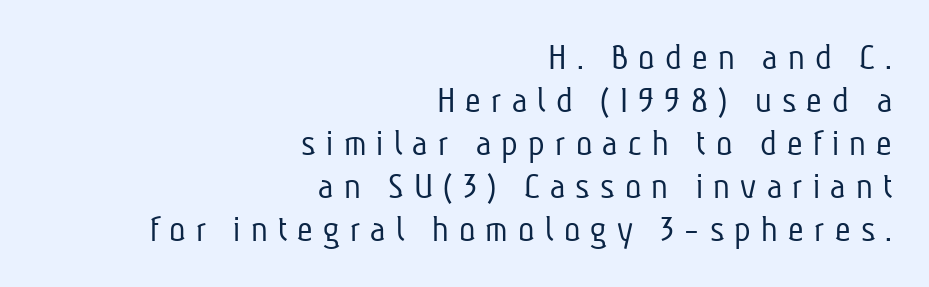
{"serif": "no", "bold": "no", "weight": "light", "width": "condensed", "stroke_contrast": "low", "x_height": "medium", "monospaced": "no", "underline": "no", "align": "right", "line_spacing": "tight", "line_spacing_ratio": 1.13, "letter_spacing": "wide", "letter_spacing_em": 0.27, "glyph_px": 38}
